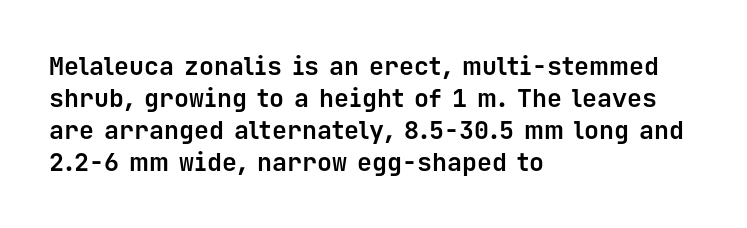
The image shows 25 px bold type, upright; set left-aligned, normal line spacing (1.28x), normal letter spacing, not underlined.
